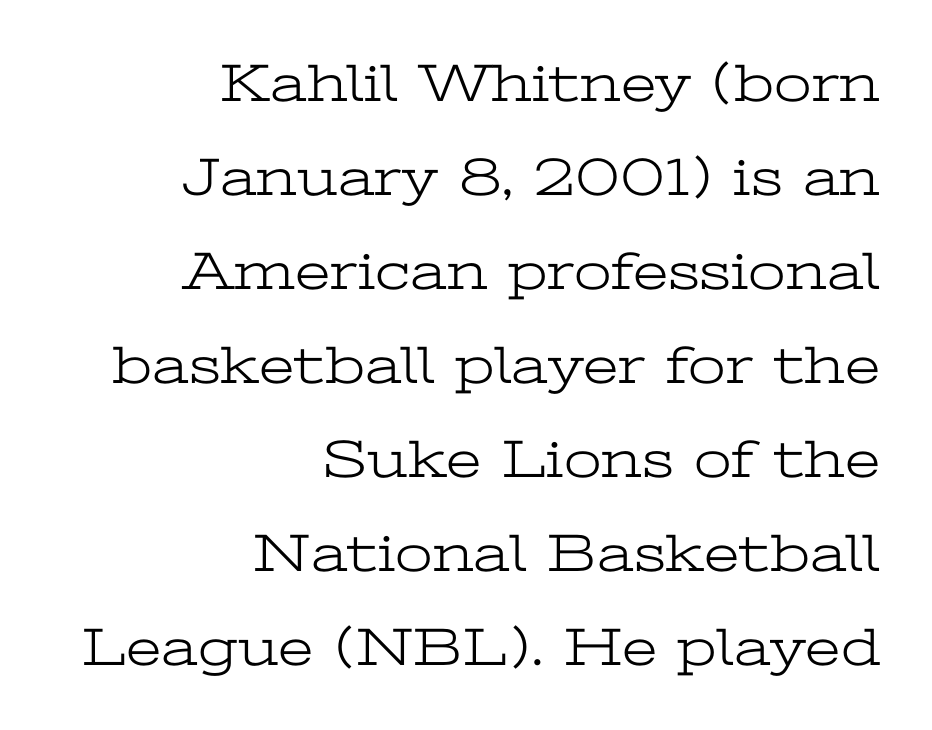
Q: Is the text bold? A: No.
Q: Is the text italic (slanted)? A: No, it is upright.
Q: Is the typeface a serif or a sans-serif typeface? A: Serif.
Q: Is the text underlined? A: No.
Q: How is the paragraph aligned? A: Right-aligned.
Q: Is the spacing between letters normal or unusually wide? A: Normal.
Q: Width (condensed, normal, or wide)? A: Wide.
Q: Stroke contrast? A: Low.
Q: x-height? A: Medium.
Q: Monospaced? A: No.
